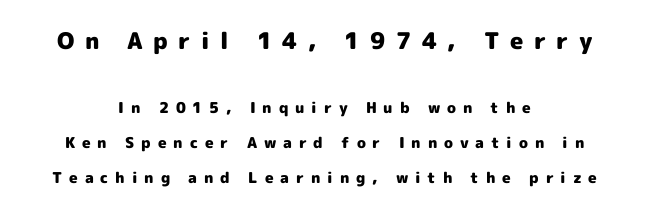
{"italic": "no", "bold": "yes", "underline": "no", "align": "center", "line_spacing": "loose", "line_spacing_ratio": 2.33, "letter_spacing": "wide", "letter_spacing_em": 0.46, "larger_block": "first", "size_ratio": 1.53, "glyph_px": 23}
